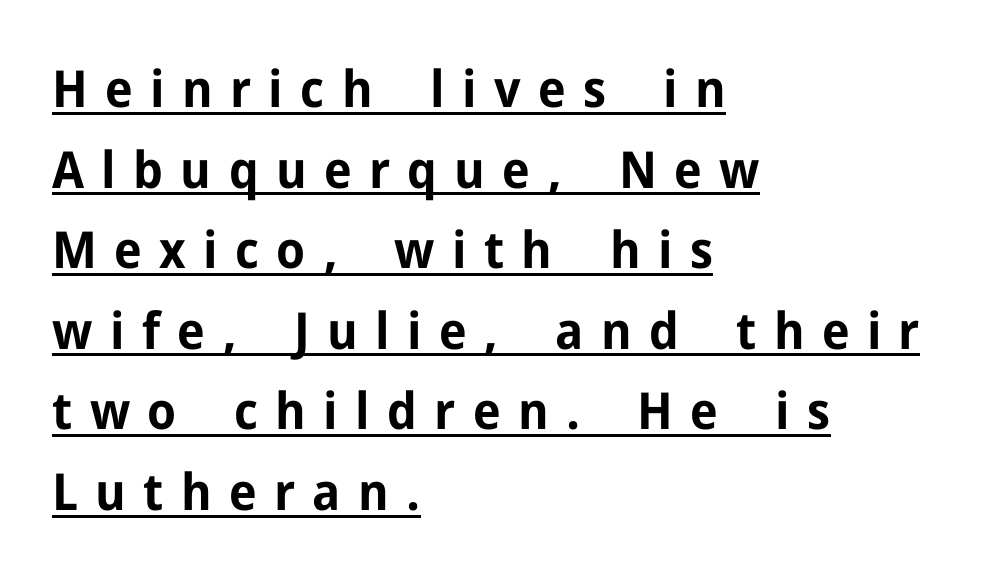
Q: Is the text bold? A: Yes.
Q: Is the text italic (slanted)? A: No, it is upright.
Q: Is the typeface a serif or a sans-serif typeface? A: Sans-serif.
Q: Is the text underlined? A: Yes.
Q: How is the paragraph aligned? A: Left-aligned.
Q: Is the spacing between letters normal or unusually wide? A: Unusually wide.
Q: Is the spacing between lines tight, normal or loose? A: Normal.
Q: Width (condensed, normal, or wide)? A: Normal.
Q: Stroke contrast? A: Low.
Q: x-height? A: Medium.
Q: Monospaced? A: No.
